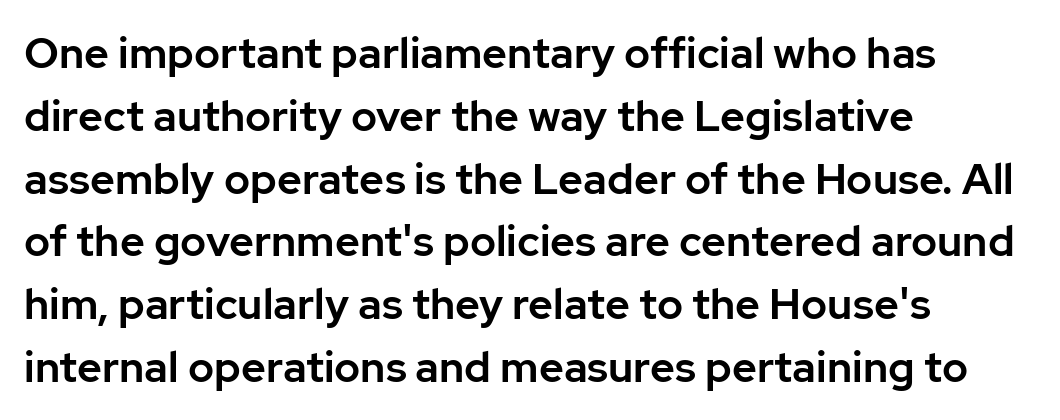
{"serif": "no", "italic": "no", "width": "normal", "stroke_contrast": "low", "x_height": "medium", "monospaced": "no", "underline": "no", "align": "left", "line_spacing": "normal", "line_spacing_ratio": 1.46, "letter_spacing": "normal", "letter_spacing_em": 0.0, "glyph_px": 43}
